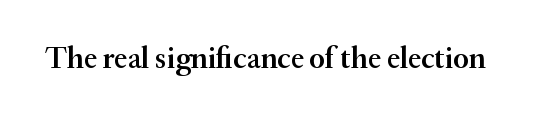
Characters follow at the spacing the type designer built in. No italicization has been applied; the sample stays upright. Emphasis by weight is partial: semibold. Has an underline been added? It has not. Looks like regular typesetting: each glyph gets only the width it needs. To sum up the face: it has serifs.
